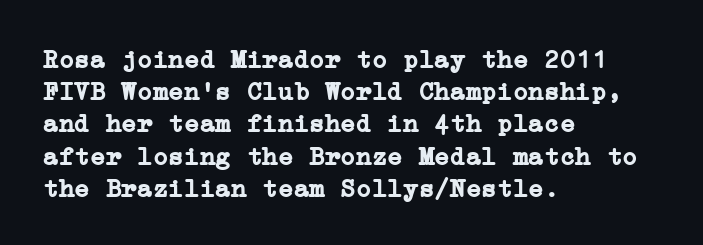
Q: Is the text bold? A: Yes.
Q: Is the text italic (slanted)? A: No, it is upright.
Q: Is the text underlined? A: No.
Q: How is the paragraph aligned? A: Left-aligned.
Q: Is the spacing between letters normal or unusually wide? A: Normal.
